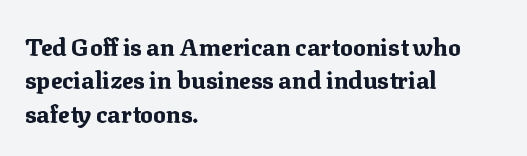
{"italic": "no", "bold": "yes", "underline": "no", "align": "left", "line_spacing": "normal", "line_spacing_ratio": 1.39, "letter_spacing": "normal", "letter_spacing_em": 0.0, "glyph_px": 24}
